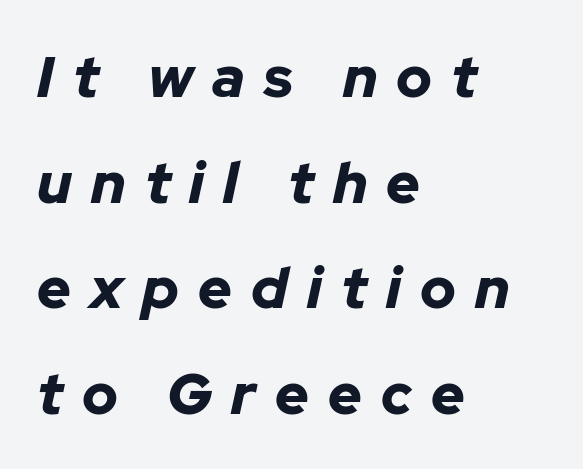
The image shows 58 px bold type, italic (leaning right); set left-aligned, line spacing 1.82x, unusually wide letter spacing (+0.33 em), not underlined; low stroke contrast and a medium x-height.
